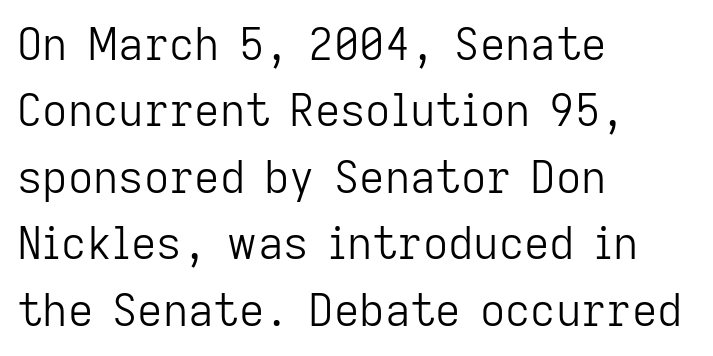
Q: Is the text bold? A: No.
Q: Is the text italic (slanted)? A: No, it is upright.
Q: Is the typeface a serif or a sans-serif typeface? A: Sans-serif.
Q: Is the text underlined? A: No.
Q: How is the paragraph aligned? A: Left-aligned.
Q: Is the spacing between letters normal or unusually wide? A: Normal.
Q: Is the spacing between lines tight, normal or loose? A: Normal.
Q: Width (condensed, normal, or wide)? A: Normal.
Q: Stroke contrast? A: Low.
Q: x-height? A: Medium.
Q: Monospaced? A: No.
